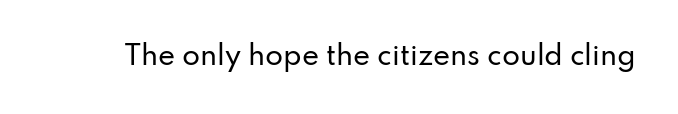
Is there any slant? The stems are plumb. Descenders are the only things crossing below the line. The line texture is even and compact thanks to regular tracking.
